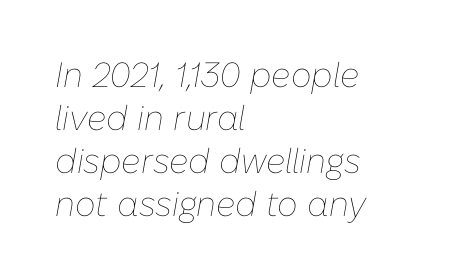
Q: Is the text bold? A: No.
Q: Is the text italic (slanted)? A: Yes, it leans right by about 10 degrees.
Q: Is the text underlined? A: No.
Q: How is the paragraph aligned? A: Left-aligned.
Q: Is the spacing between letters normal or unusually wide? A: Normal.
Q: Width (condensed, normal, or wide)? A: Normal.
Q: Stroke contrast? A: Low.
Q: x-height? A: Medium.
Q: Monospaced? A: No.
